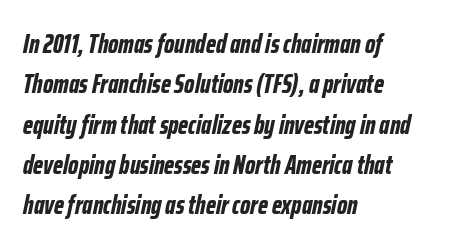
The image shows 26 px bold type, italic (leaning right); set left-aligned, normal line spacing (1.55x), normal letter spacing, not underlined.
